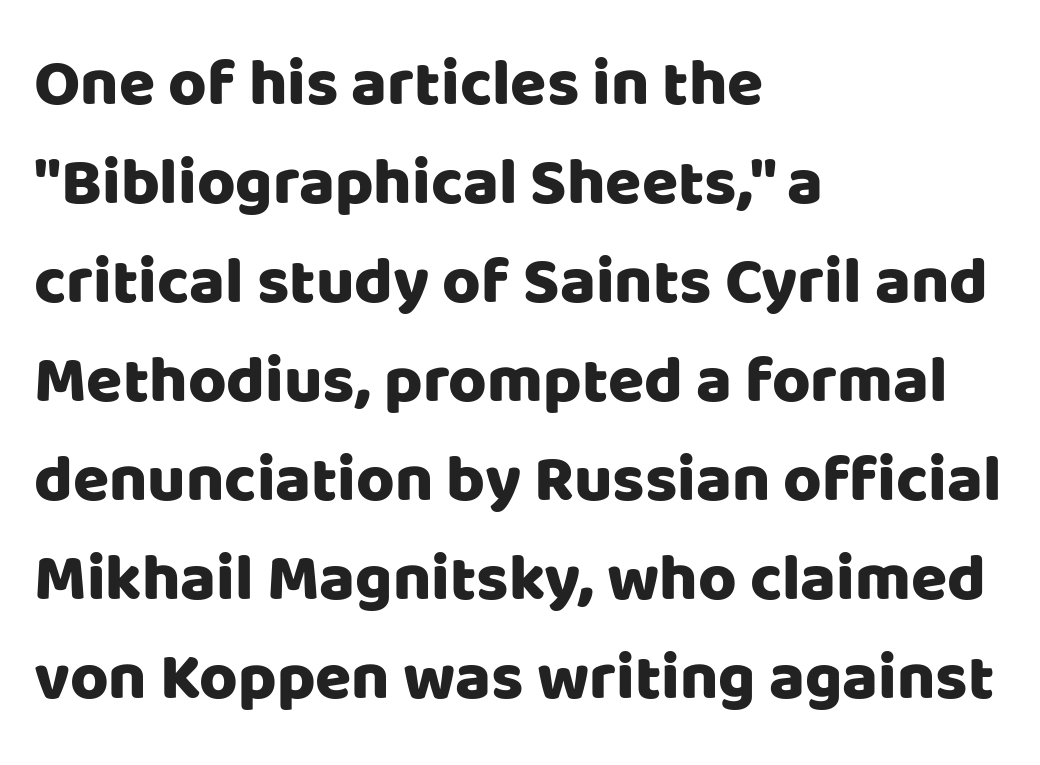
Q: Is the text italic (slanted)? A: No, it is upright.
Q: Is the typeface a serif or a sans-serif typeface? A: Sans-serif.
Q: Is the text underlined? A: No.
Q: How is the paragraph aligned? A: Left-aligned.
Q: Is the spacing between letters normal or unusually wide? A: Normal.
Q: Is the spacing between lines tight, normal or loose? A: Normal.
Q: Width (condensed, normal, or wide)? A: Normal.
Q: Stroke contrast? A: Low.
Q: x-height? A: Large.
Q: Monospaced? A: No.
